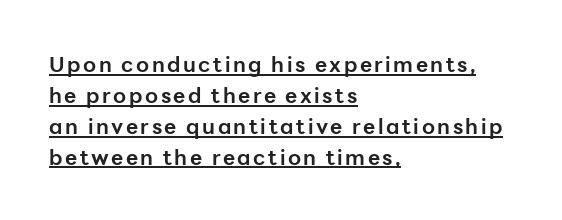
{"italic": "no", "bold": "yes", "underline": "yes", "align": "left", "line_spacing": "normal", "line_spacing_ratio": 1.47, "glyph_px": 21}
